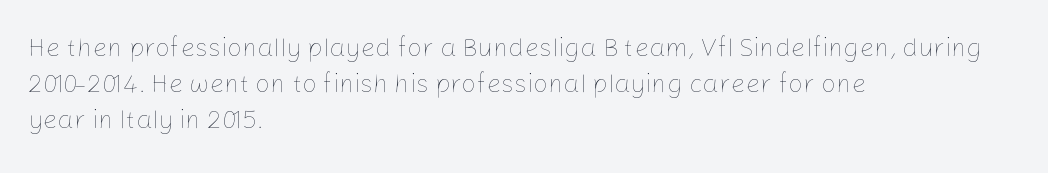
The image shows 26 px text type, upright; set left-aligned, normal line spacing (1.39x), normal letter spacing, not underlined.
